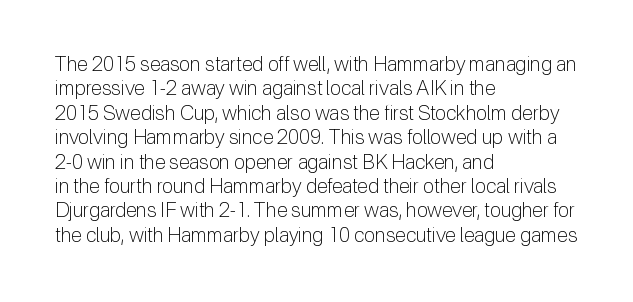
{"italic": "no", "bold": "no", "underline": "no", "align": "left", "line_spacing_ratio": 1.22, "letter_spacing": "normal", "letter_spacing_em": 0.0, "glyph_px": 20}
